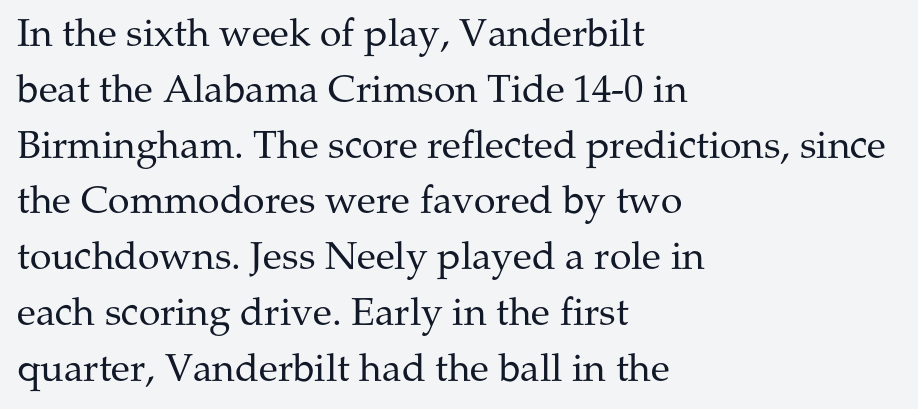
The image shows 39 px regular-weight serif type, upright; set left-aligned, normal line spacing (1.43x), normal letter spacing, not underlined; medium stroke contrast and a medium x-height.
